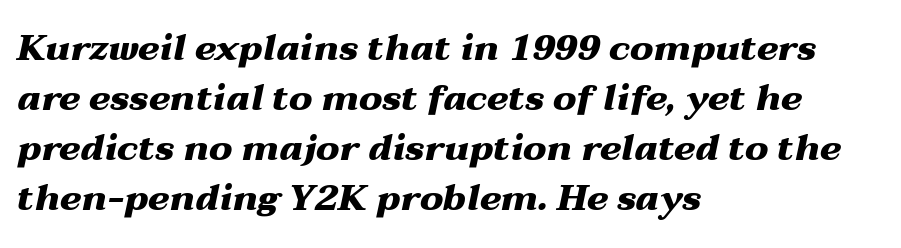
The image shows 36 px heavy, wide type, italic (leaning right); set left-aligned, normal line spacing (1.39x), normal letter spacing, not underlined; medium stroke contrast and a medium x-height.
